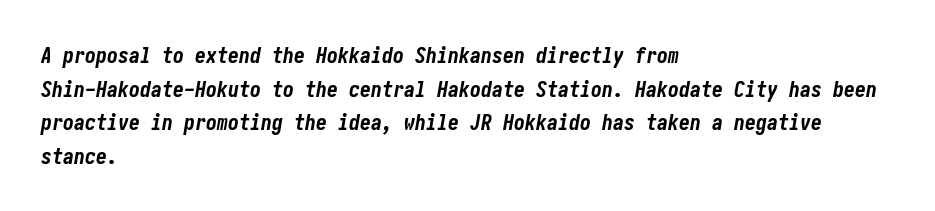
{"italic": "yes", "lean": "right", "slant_degrees": 10, "bold": "yes", "underline": "no", "align": "left", "line_spacing": "normal", "line_spacing_ratio": 1.53, "letter_spacing": "normal", "letter_spacing_em": 0.0, "glyph_px": 22}
